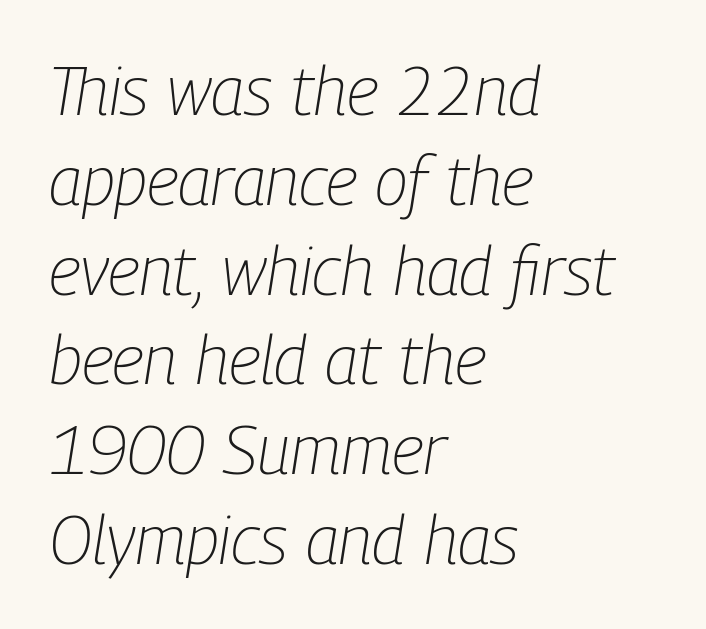
{"italic": "yes", "lean": "right", "slant_degrees": 9, "bold": "no", "weight": "light", "width": "condensed", "stroke_contrast": "low", "x_height": "medium", "monospaced": "no", "underline": "no", "align": "left", "line_spacing": "normal", "line_spacing_ratio": 1.32, "letter_spacing": "normal", "letter_spacing_em": 0.0, "glyph_px": 68}
